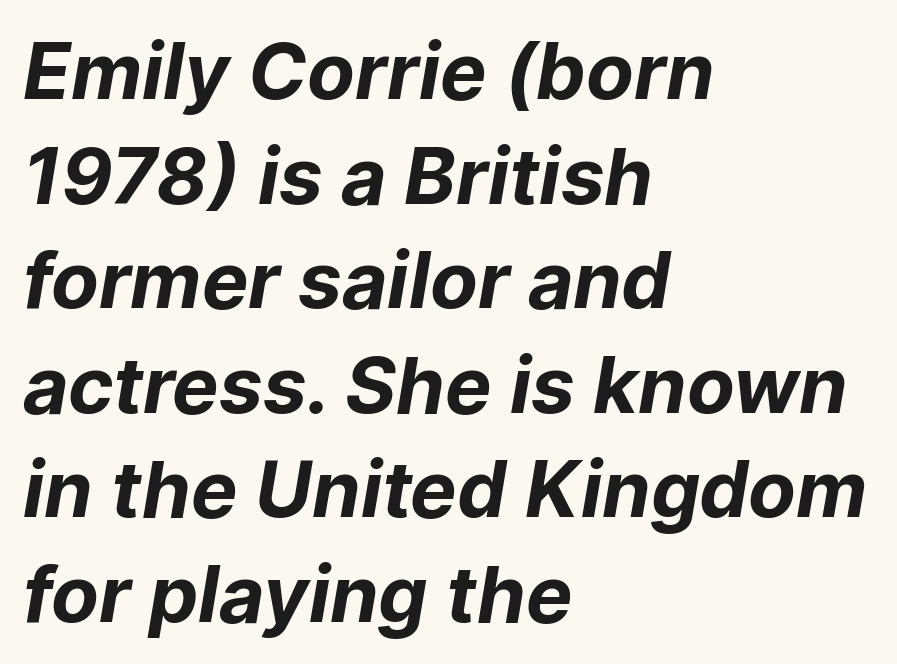
{"serif": "no", "bold": "yes", "weight": "bold", "width": "normal", "stroke_contrast": "low", "x_height": "medium", "monospaced": "no", "underline": "no", "align": "left", "line_spacing": "normal", "line_spacing_ratio": 1.34, "letter_spacing": "normal", "letter_spacing_em": 0.0, "glyph_px": 78}
